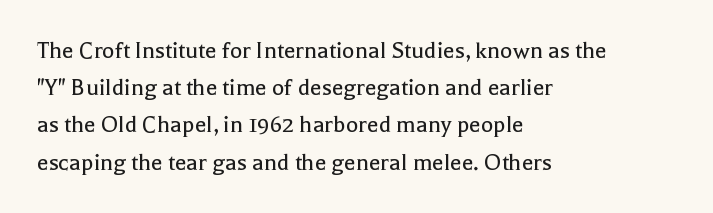
The rendering anchors every line to the left-hand side. A clean baseline with only descenders dipping below it. No chunkiness to these letters — they're not bold. Leading matches the norm, producing a regular column. Ascenders rise straight up at ninety degrees. Nobody touched the tracking dial on this one.
